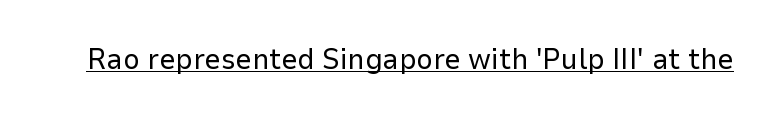
{"serif": "no", "italic": "no", "bold": "no", "weight": "regular", "width": "normal", "stroke_contrast": "low", "x_height": "medium", "monospaced": "no", "underline": "yes", "letter_spacing": "normal", "letter_spacing_em": 0.0, "glyph_px": 29}
